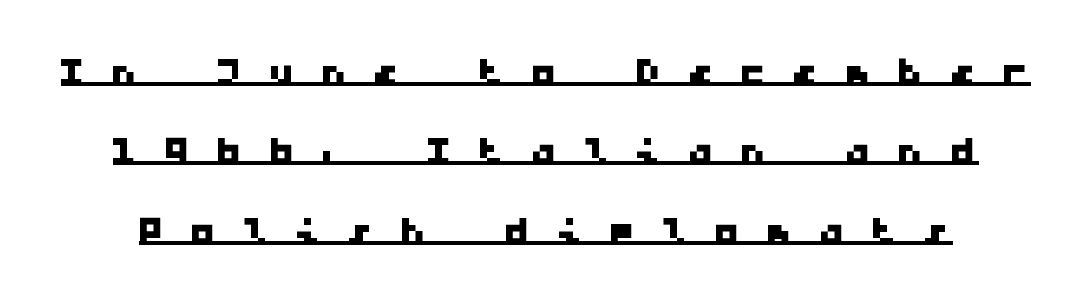
{"serif": "no", "width": "wide", "stroke_contrast": "low", "x_height": "medium", "monospaced": "yes", "underline": "yes", "line_spacing": "normal", "line_spacing_ratio": 1.47, "letter_spacing": "wide", "letter_spacing_em": 0.47, "glyph_px": 54}
